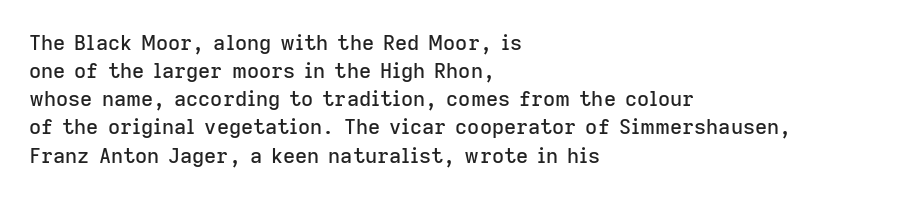
{"italic": "no", "underline": "no", "align": "left", "line_spacing": "normal", "line_spacing_ratio": 1.34, "letter_spacing": "normal", "letter_spacing_em": 0.0, "glyph_px": 21}
